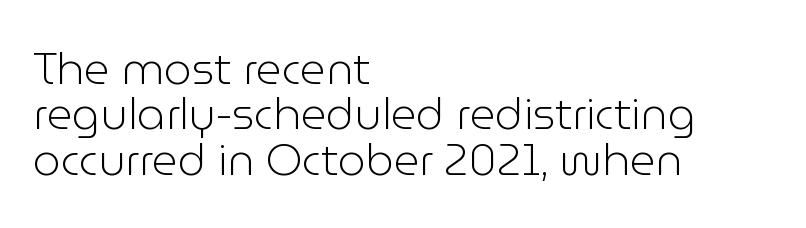
Q: Is the text bold? A: No.
Q: Is the text italic (slanted)? A: No, it is upright.
Q: Is the typeface a serif or a sans-serif typeface? A: Sans-serif.
Q: Is the text underlined? A: No.
Q: How is the paragraph aligned? A: Left-aligned.
Q: Is the spacing between letters normal or unusually wide? A: Normal.
Q: Is the spacing between lines tight, normal or loose? A: Tight.
Q: Width (condensed, normal, or wide)? A: Normal.
Q: Stroke contrast? A: Low.
Q: x-height? A: Medium.
Q: Monospaced? A: No.
